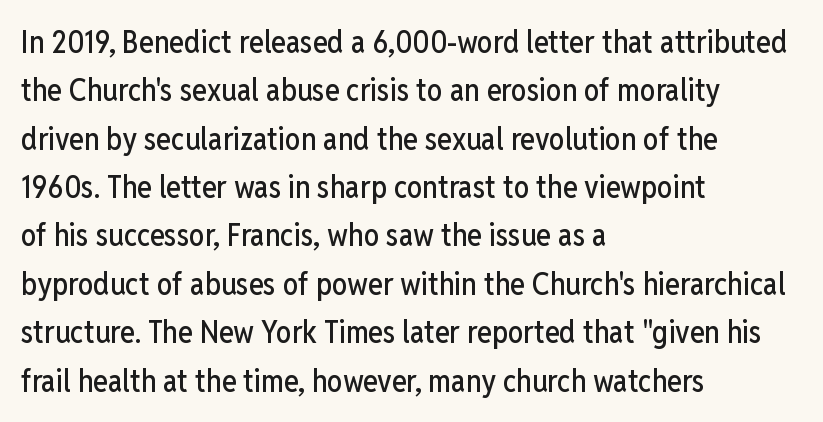
The image shows 31 px condensed sans-serif type, upright; set left-aligned, normal line spacing (1.56x), normal letter spacing, not underlined; low stroke contrast and a medium x-height.
